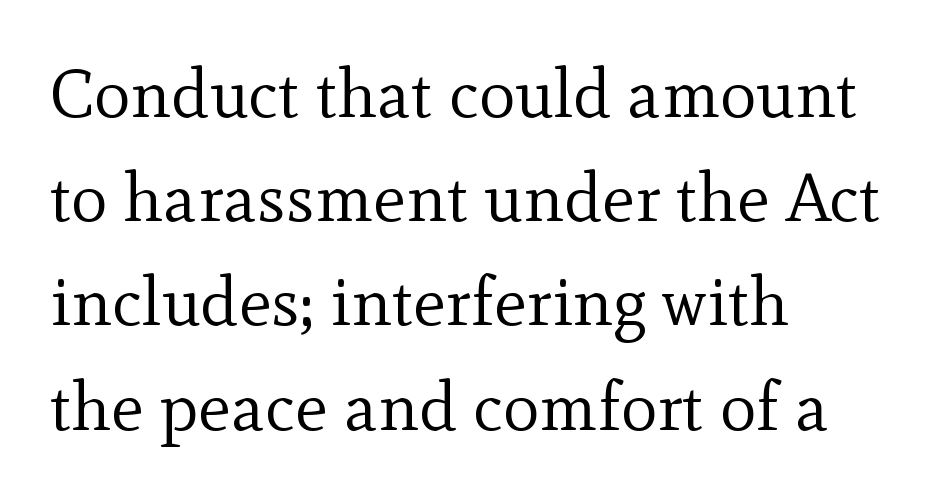
{"serif": "yes", "italic": "no", "bold": "no", "weight": "regular", "width": "normal", "x_height": "small", "monospaced": "no", "underline": "no", "align": "left", "line_spacing": "normal", "line_spacing_ratio": 1.51, "letter_spacing": "normal", "letter_spacing_em": 0.0, "glyph_px": 69}
